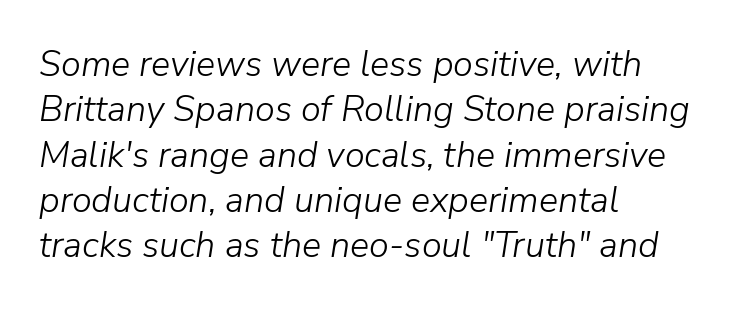
Glyph-to-glyph distance matches everyday printed text. The rendering anchors every line to the left-hand side. The glyphs look as if they've been sheared to an angle. Whoever set this chose a conventional vertical rhythm.
